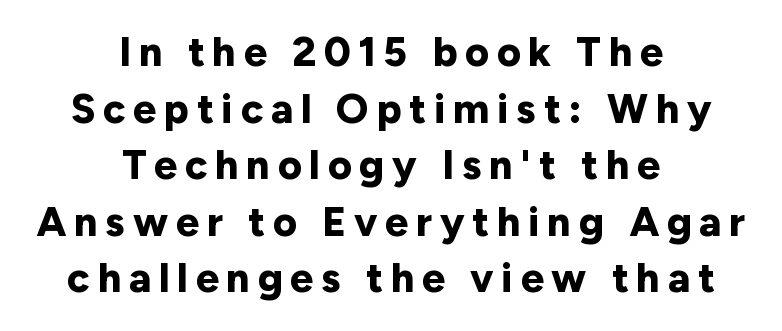
This rendering uses center alignment, leaving both contours irregular but symmetric. Compared with typical paragraphs, the rows here are spaced about the same. Each letter keeps its own natural width here, so spacing adapts to shape. These words are printed bold, with thick strokes throughout. What kind of face is this? One without serifs — a sans.
